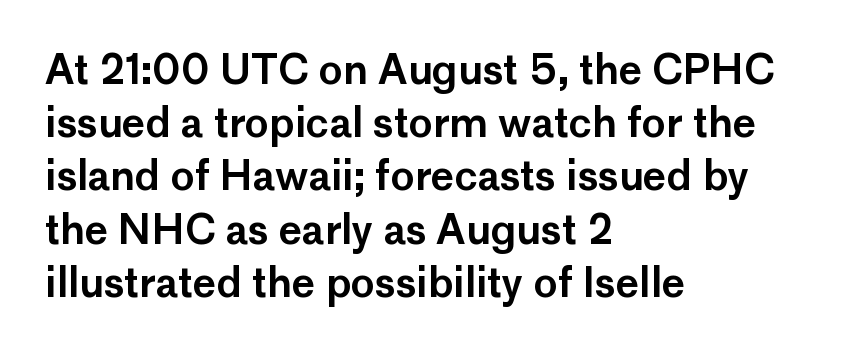
The image shows 40 px sans-serif type, upright; set left-aligned, normal line spacing (1.33x), normal letter spacing, not underlined; low stroke contrast and a medium x-height.
